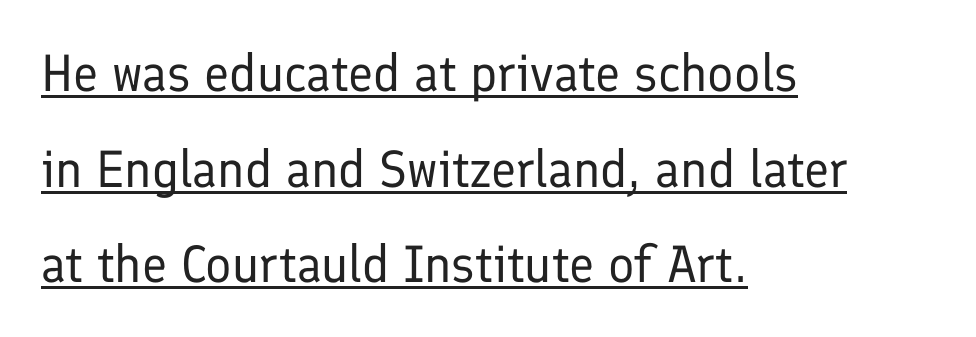
Q: Is the text bold? A: No.
Q: Is the text italic (slanted)? A: No, it is upright.
Q: Is the typeface a serif or a sans-serif typeface? A: Sans-serif.
Q: Is the text underlined? A: Yes.
Q: How is the paragraph aligned? A: Left-aligned.
Q: Is the spacing between letters normal or unusually wide? A: Normal.
Q: Width (condensed, normal, or wide)? A: Normal.
Q: Stroke contrast? A: Low.
Q: x-height? A: Medium.
Q: Monospaced? A: No.
